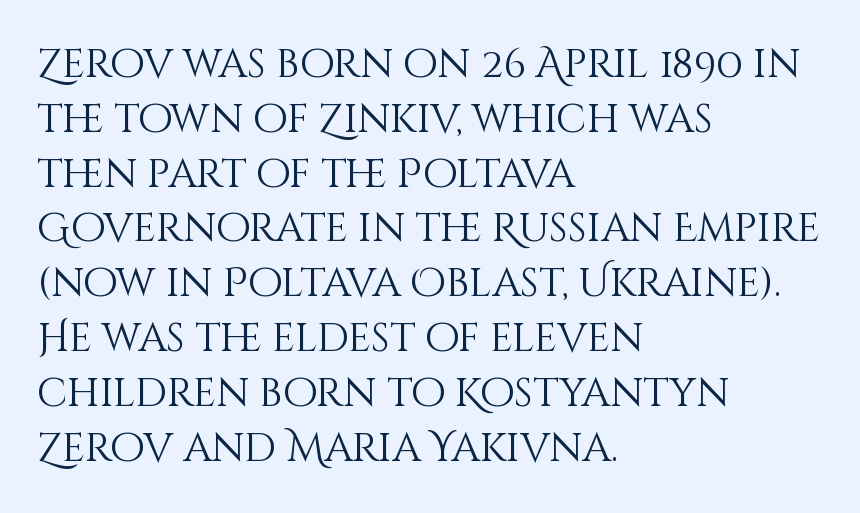
Tall strokes in this sample are plumb rather than angled. Between one letter and the next there's only the usual sliver of space. A student would call this left alignment; a typographer would say flush left, rag right. The words here are not underlined.
